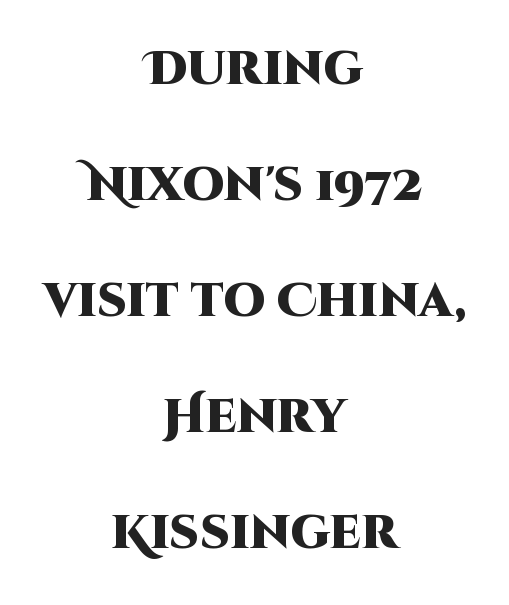
The font family rendered here belongs to the sans-serif group. Nothing unusual about the tracking: characters are spaced as the font intends. What's the leading like? Stretched, with rows far apart. This is the regular roman posture of the typeface. Nobody drew a line under any word here.
